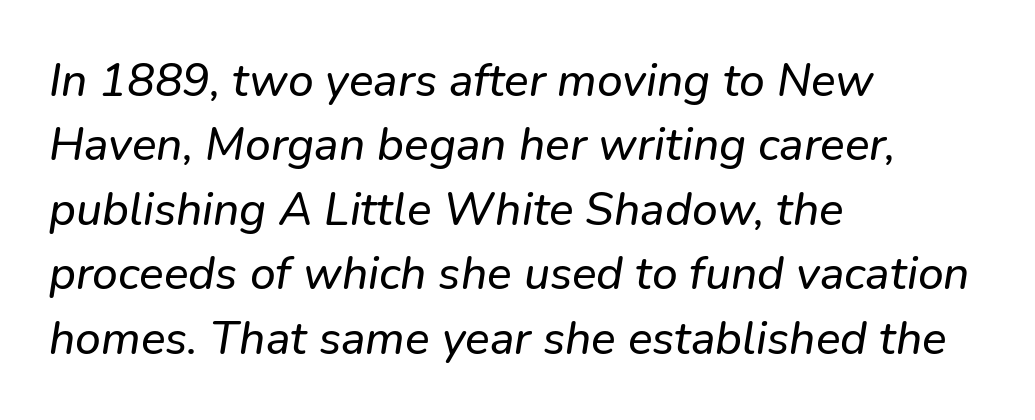
Line starts are locked; line ends wander. The space between consecutive lines is moderate. Each word holds together tightly as a unit, with standard inter-letter gaps. Do the characters align in a grid? No, the font is proportional.
